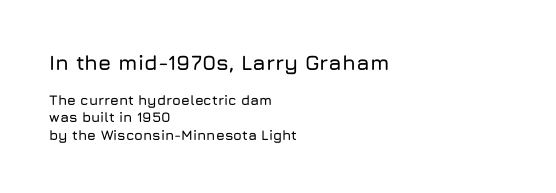
Q: Is the text italic (slanted)? A: No, it is upright.
Q: Is the text underlined? A: No.
Q: How is the paragraph aligned? A: Left-aligned.
Q: Is the spacing between letters normal or unusually wide? A: Normal.
Q: Which block of text is set in a larger size, the first (top) or the second (bottom)? A: The first (top) one.
